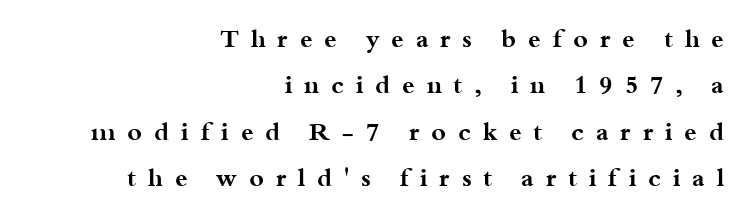
The image shows 25 px bold type, upright; set right-aligned, line spacing 1.86x, unusually wide letter spacing (+0.47 em), not underlined.
